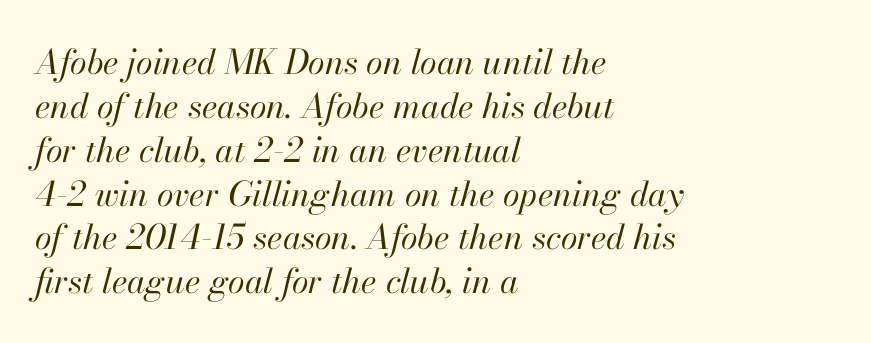
The typography opts for an oblique posture over an upright one. Unmarked baselines from the first word to the last. Horizontal alignment here is leftward, the default for most running prose. Inter-character spacing is left at the font's built-in metrics. Honestly, the row spacing looks completely unremarkable. The passage shown is typed in a proportional face where columns would drift.
